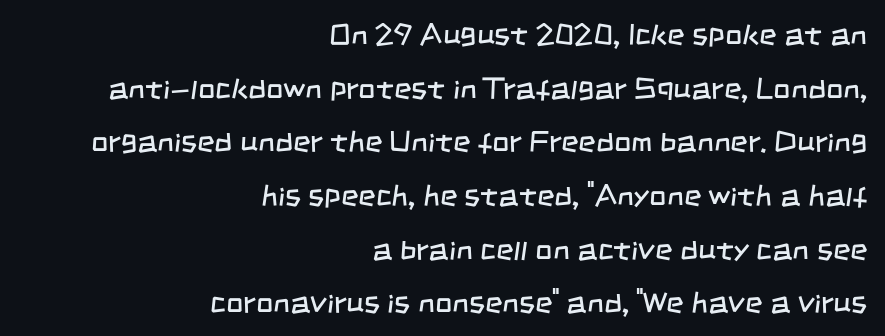
Q: Is the text bold? A: No.
Q: Is the typeface a serif or a sans-serif typeface? A: Sans-serif.
Q: Is the text underlined? A: No.
Q: How is the paragraph aligned? A: Right-aligned.
Q: Is the spacing between letters normal or unusually wide? A: Normal.
Q: Width (condensed, normal, or wide)? A: Condensed.
Q: Stroke contrast? A: Low.
Q: x-height? A: Large.
Q: Monospaced? A: No.
